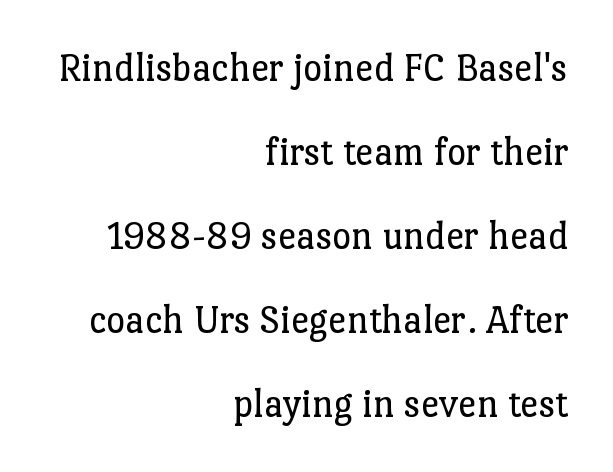
The image shows 41 px regular-weight serif type, upright; set right-aligned, loose line spacing (2.05x), normal letter spacing, not underlined; low stroke contrast and a medium x-height.
